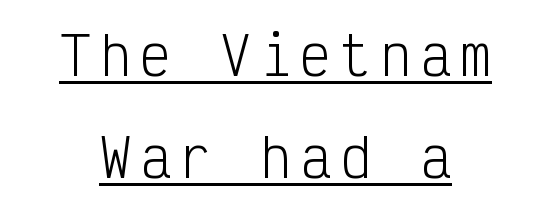
Q: Is the text bold? A: No.
Q: Is the text italic (slanted)? A: No, it is upright.
Q: Is the typeface a serif or a sans-serif typeface? A: Sans-serif.
Q: Is the text underlined? A: Yes.
Q: How is the paragraph aligned? A: Centered.
Q: Is the spacing between lines tight, normal or loose? A: Loose.
Q: Width (condensed, normal, or wide)? A: Condensed.
Q: Stroke contrast? A: Low.
Q: x-height? A: Medium.
Q: Monospaced? A: Yes.
